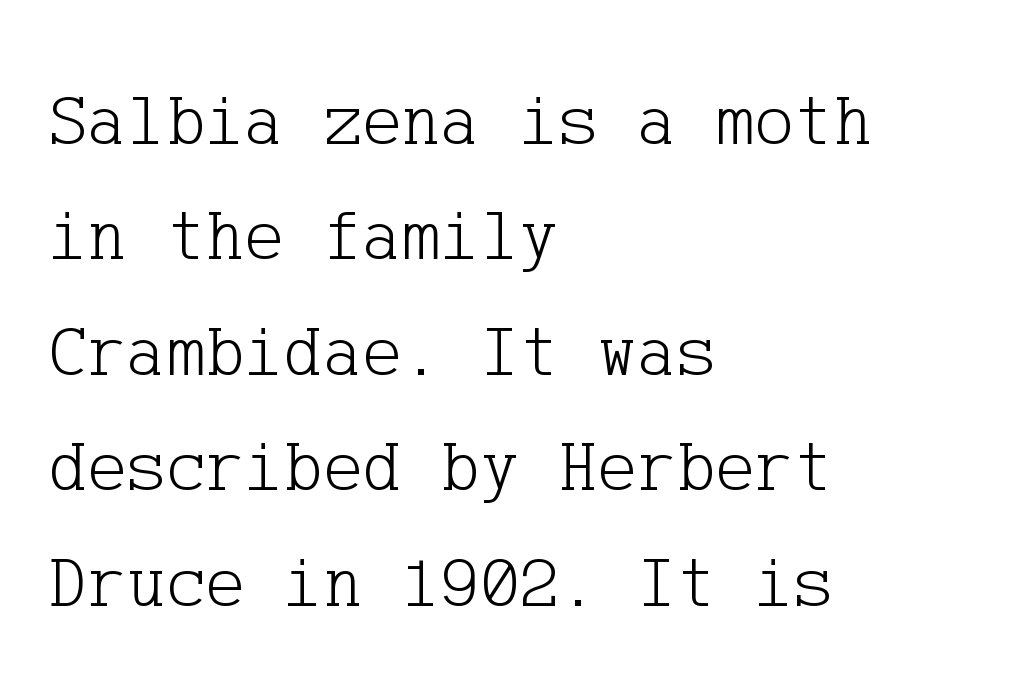
Q: Is the text bold? A: No.
Q: Is the text italic (slanted)? A: No, it is upright.
Q: Is the typeface a serif or a sans-serif typeface? A: Serif.
Q: Is the text underlined? A: No.
Q: How is the paragraph aligned? A: Left-aligned.
Q: Is the spacing between letters normal or unusually wide? A: Normal.
Q: Is the spacing between lines tight, normal or loose? A: Normal.
Q: Width (condensed, normal, or wide)? A: Normal.
Q: Stroke contrast? A: Low.
Q: x-height? A: Medium.
